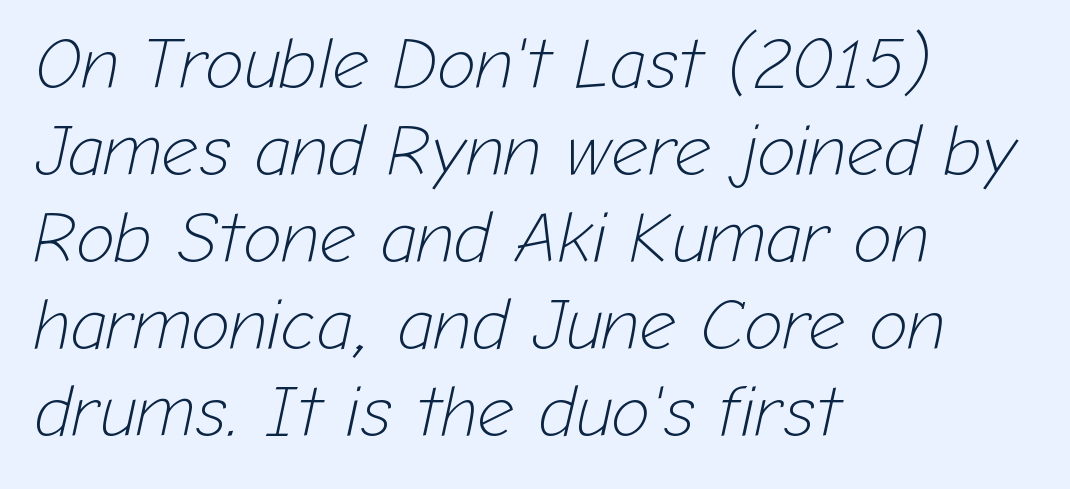
{"italic": "yes", "lean": "right", "slant_degrees": 12, "bold": "no", "weight": "light", "width": "normal", "stroke_contrast": "low", "x_height": "medium", "monospaced": "no", "underline": "no", "align": "left", "line_spacing_ratio": 1.21, "letter_spacing": "normal", "letter_spacing_em": 0.0, "glyph_px": 72}
